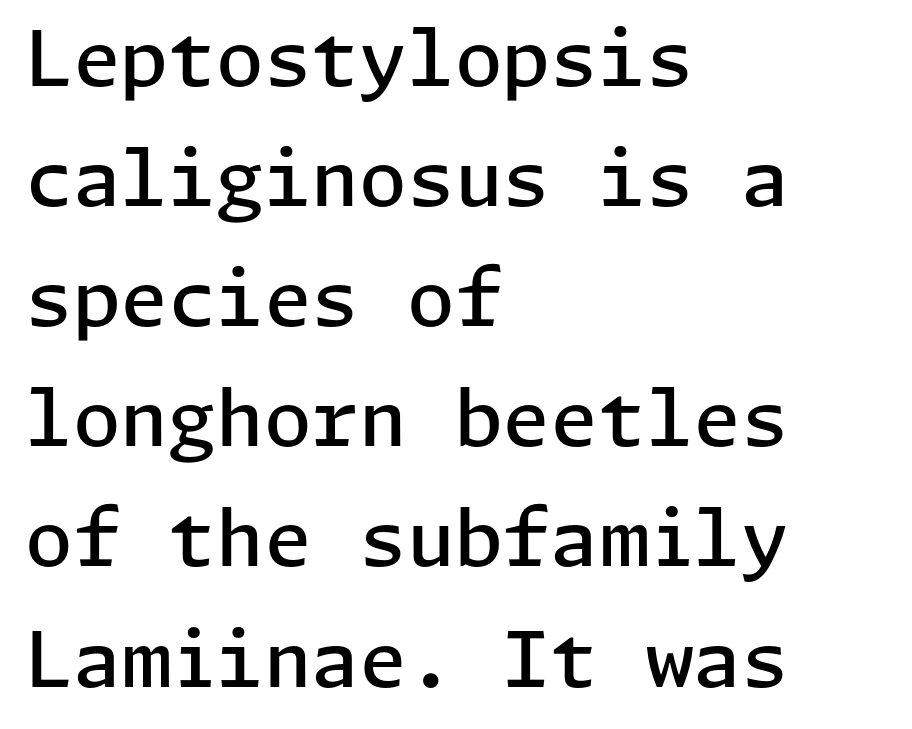
Tracking here is standard; glyphs follow each other at the usual distance. Look at the bottom of the vertical strokes: they stop flat, with no serifs. The lines sit at an ordinary, default distance from one another. The lettering stays uniformly vertical, giving the passage a roman look.
